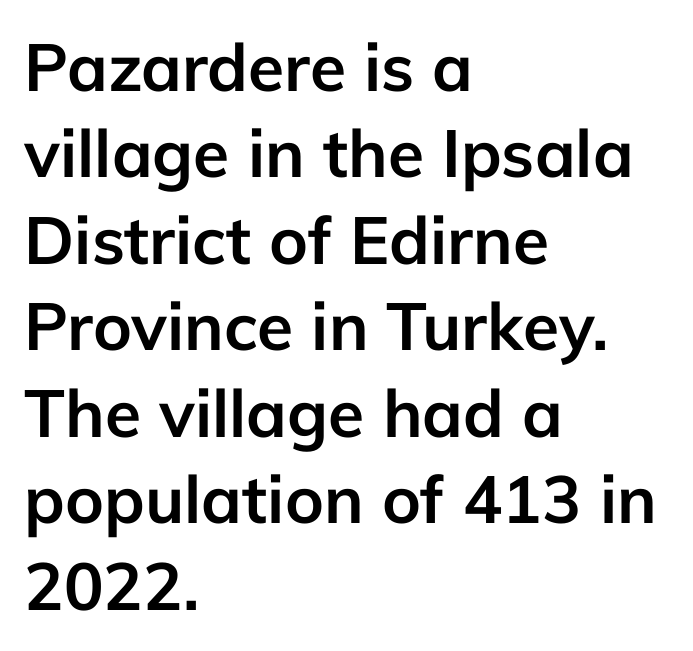
The font is running at its bold setting. Standard letterfit; no display-style spreading of the glyphs. You could not count columns in this text — the font is proportionally spaced. Look at the bottom of the vertical strokes: they stop flat, with no serifs.
